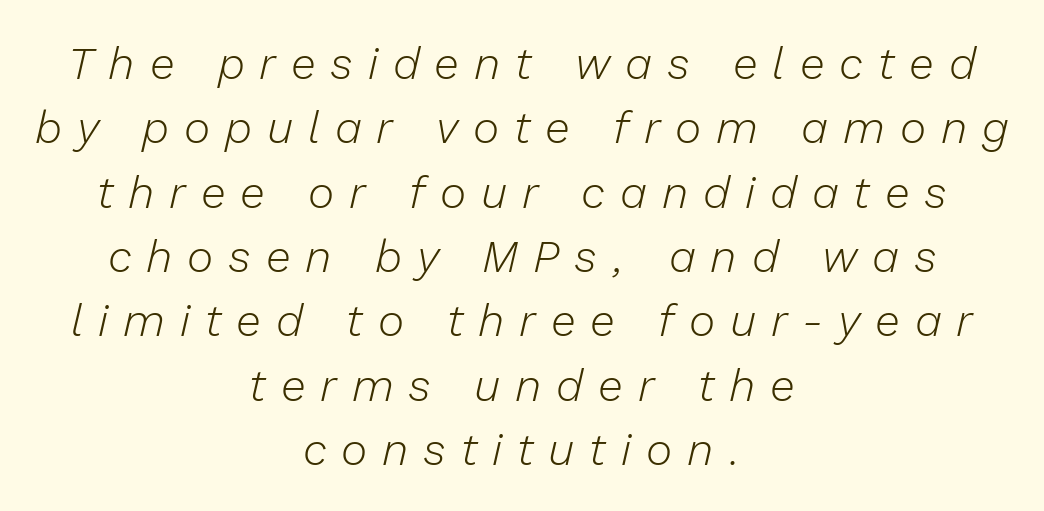
The image shows 45 px light type, italic (leaning right); set centered, normal line spacing (1.43x), unusually wide letter spacing (+0.33 em), not underlined; low stroke contrast and a medium x-height.
